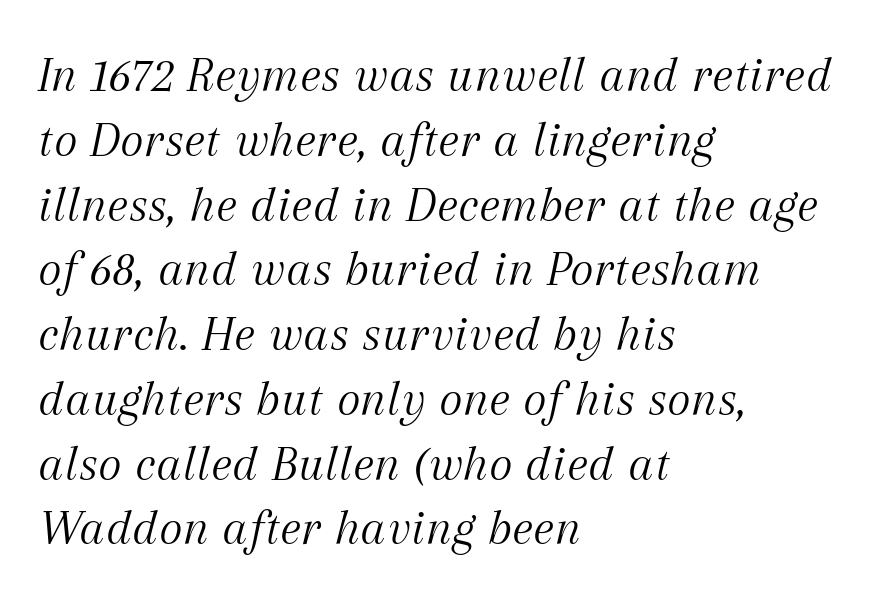
The image shows 51 px light serif type, italic (leaning right); set left-aligned, normal line spacing (1.27x), normal letter spacing, not underlined; medium stroke contrast and a medium x-height.
